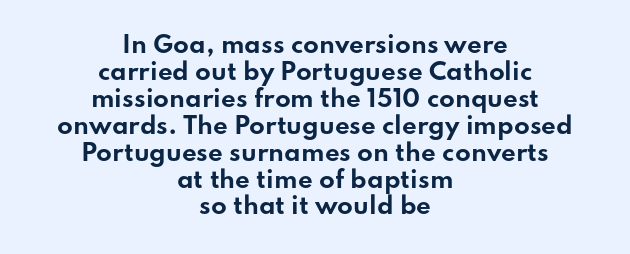
{"italic": "no", "bold": "yes", "underline": "no", "align": "center", "line_spacing_ratio": 1.17, "letter_spacing": "normal", "letter_spacing_em": 0.0, "glyph_px": 23}
